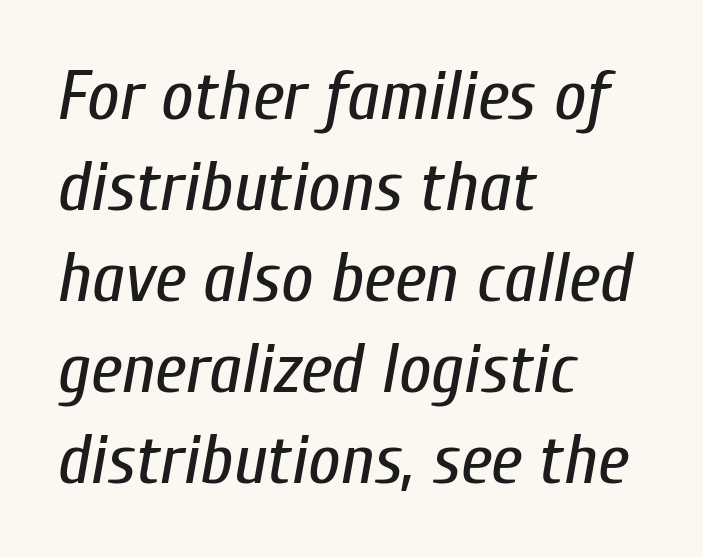
{"italic": "yes", "lean": "right", "slant_degrees": 10, "bold": "no", "weight": "regular", "width": "condensed", "stroke_contrast": "low", "x_height": "medium", "monospaced": "no", "underline": "no", "align": "left", "line_spacing": "normal", "line_spacing_ratio": 1.28, "letter_spacing": "normal", "letter_spacing_em": 0.0, "glyph_px": 71}
